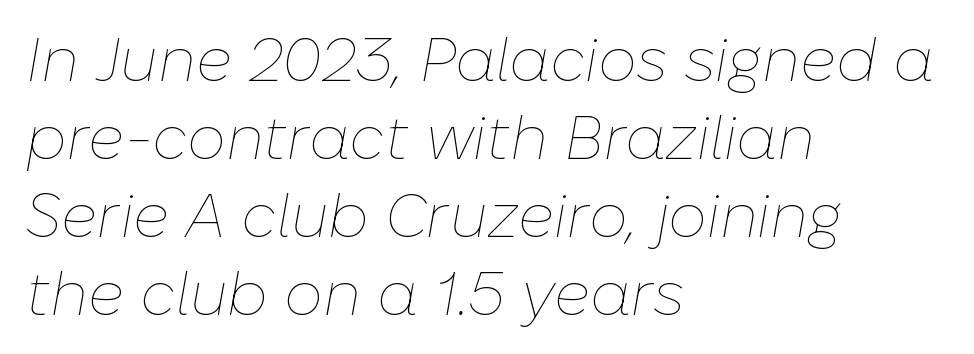
{"italic": "yes", "lean": "right", "slant_degrees": 10, "bold": "no", "weight": "thin", "width": "normal", "stroke_contrast": "low", "x_height": "medium", "monospaced": "no", "underline": "no", "align": "left", "line_spacing": "normal", "line_spacing_ratio": 1.28, "letter_spacing": "normal", "letter_spacing_em": 0.0, "glyph_px": 61}
